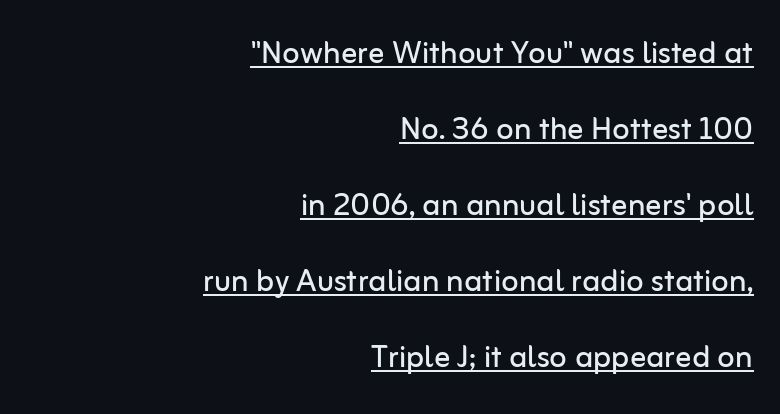
The image shows 40 px regular-weight sans-serif type, upright; set right-aligned, loose line spacing (1.9x), normal letter spacing, underlined; low stroke contrast and a medium x-height.
